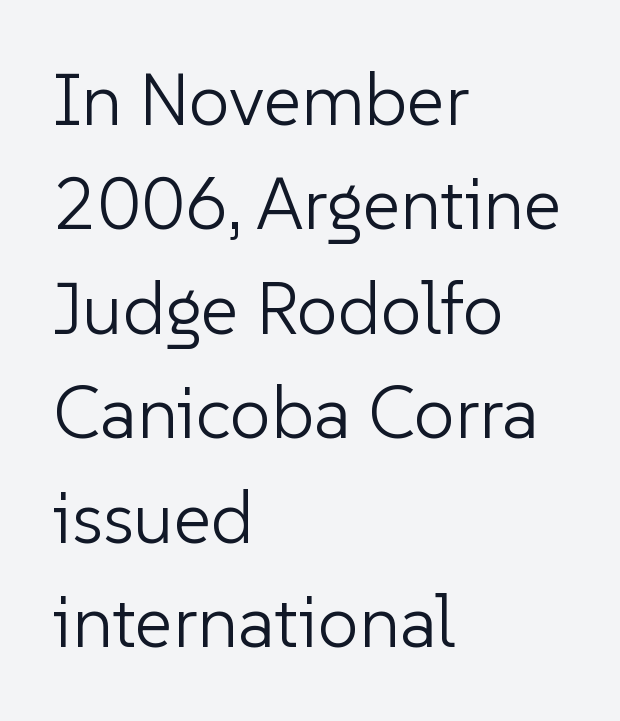
Has an underline been added? It has not. Casual observation: everything's shoved over to the left. This rendering leaves character spacing at its baseline value. Unlike italic type, these characters show no tilt at all. Stem width sits at or under what a default text font uses.
